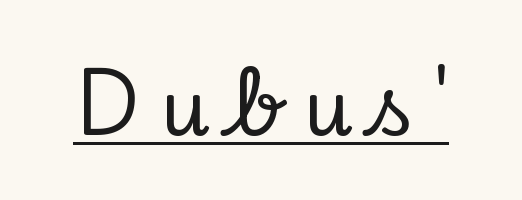
This rendering features underlined lettering. The specimen reads as upright at a glance. There is plenty of visible air inserted between adjacent glyphs. Varying glyph widths throughout — classic text-font behaviour.
